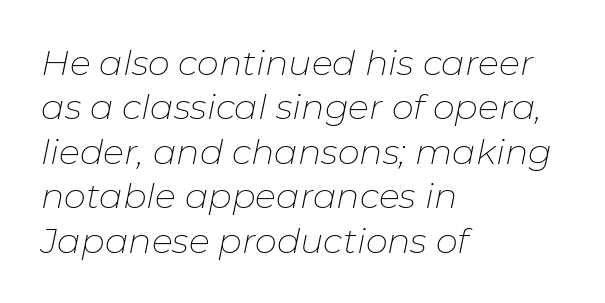
Q: Is the text bold? A: No.
Q: Is the text italic (slanted)? A: Yes, it leans right by about 11 degrees.
Q: Is the text underlined? A: No.
Q: How is the paragraph aligned? A: Left-aligned.
Q: Is the spacing between letters normal or unusually wide? A: Normal.
Q: Is the spacing between lines tight, normal or loose? A: Normal.
Q: Width (condensed, normal, or wide)? A: Normal.
Q: Stroke contrast? A: Low.
Q: x-height? A: Medium.
Q: Monospaced? A: No.
